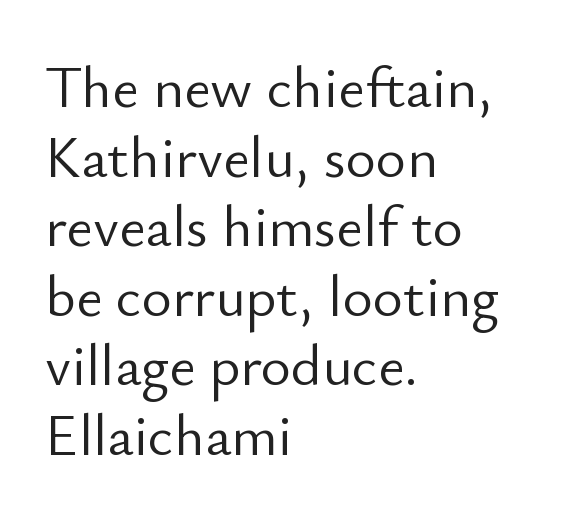
The characters display no serif detailing; their extremities are plain. Inter-character spacing is left at the font's built-in metrics. A quiet, ordinary-to-light weight characterises the typeface. The space beneath each line is pristine and unruled. Is there any slant? The stems are plumb.
